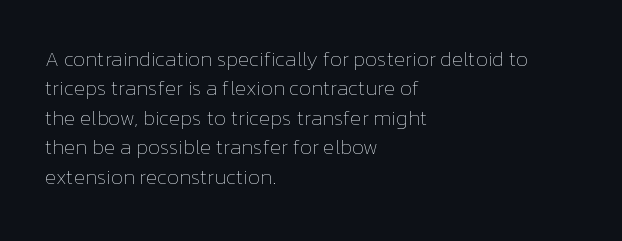
{"italic": "no", "bold": "no", "underline": "no", "align": "left", "line_spacing": "normal", "line_spacing_ratio": 1.4, "letter_spacing": "normal", "letter_spacing_em": 0.0, "glyph_px": 21}
